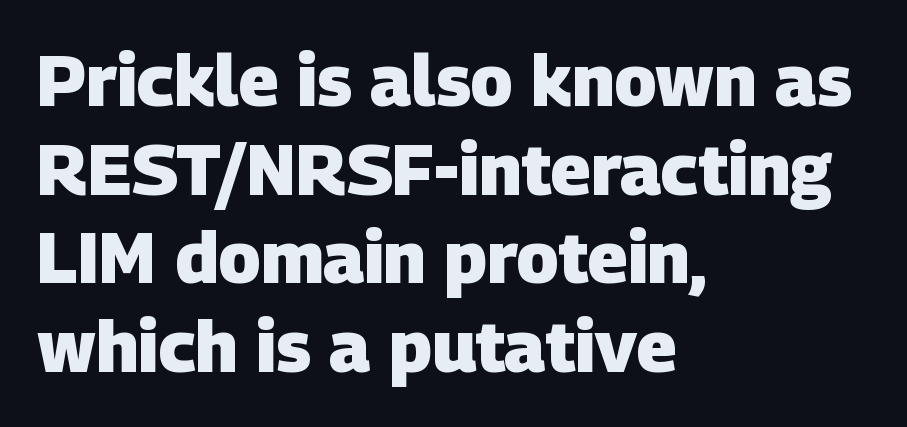
Descenders hang freely into open space. Honestly, the letter spacing is just normal — you wouldn't notice it. To sum up the face: it is a sans, with no serifs. Plenty of ink on the page — the face is bold.
